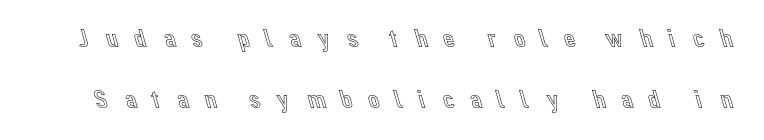
The image shows 26 px text type; set loose line spacing (2.34x), unusually wide letter spacing (+0.49 em), not underlined.
